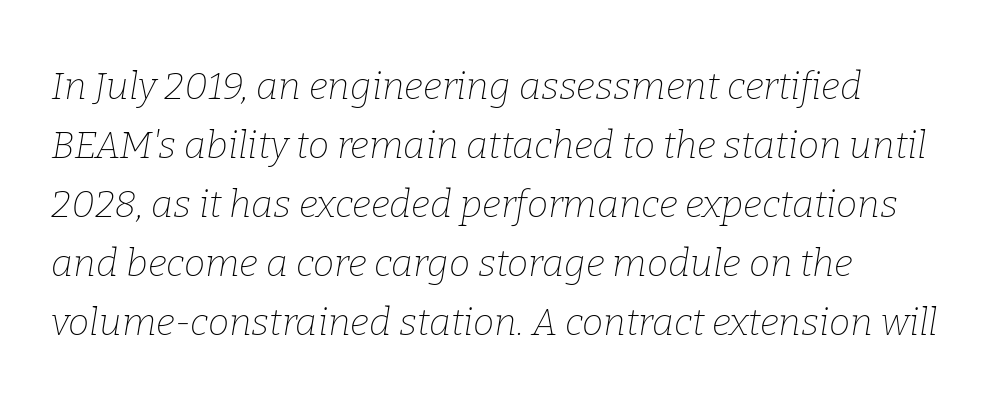
{"serif": "yes", "italic": "yes", "lean": "right", "slant_degrees": 9, "bold": "no", "weight": "thin", "width": "normal", "stroke_contrast": "low", "x_height": "medium", "monospaced": "no", "underline": "no", "align": "left", "line_spacing": "normal", "line_spacing_ratio": 1.55, "letter_spacing": "normal", "letter_spacing_em": 0.0, "glyph_px": 38}
